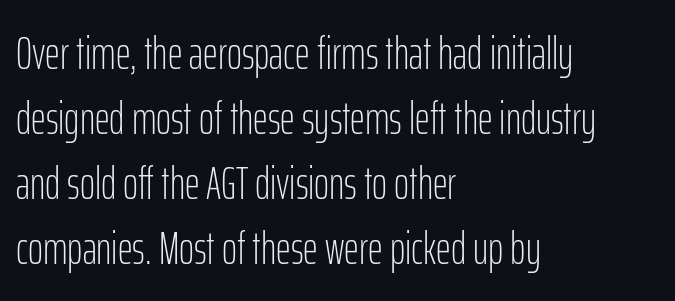
The rendering anchors every line to the left-hand side. The font is comparable to plain body text, perhaps lighter. Decoration check: the copy has no underline. Upright lettering throughout. This block has exactly the height ordinary leading produces.
